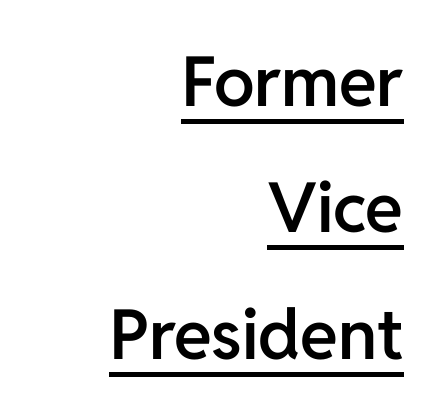
The image shows 69 px semibold sans-serif type, upright; set right-aligned, line spacing 1.83x, normal letter spacing, underlined; low stroke contrast and a medium x-height.
